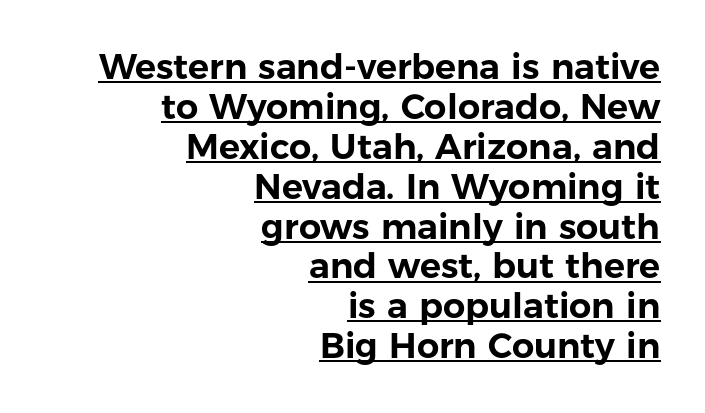
The image shows 35 px sans-serif type, upright; set right-aligned, tight line spacing (1.14x), normal letter spacing, underlined; low stroke contrast and a medium x-height.
